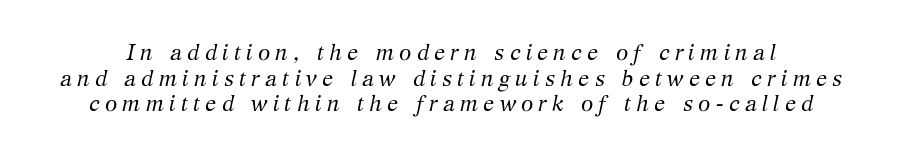
{"italic": "yes", "lean": "right", "slant_degrees": 12, "bold": "no", "underline": "no", "line_spacing_ratio": 1.17, "letter_spacing": "wide", "letter_spacing_em": 0.24, "glyph_px": 22}
